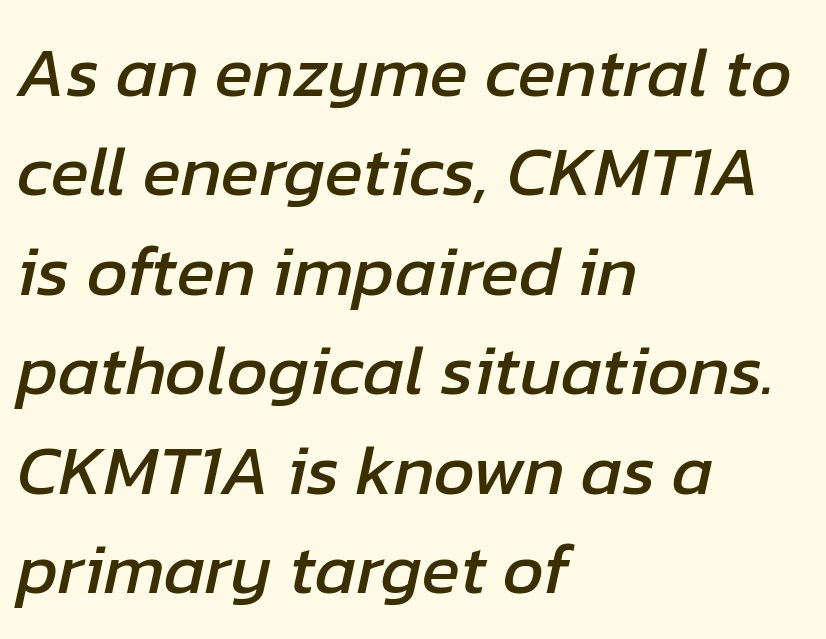
{"italic": "yes", "lean": "right", "slant_degrees": 12, "width": "normal", "stroke_contrast": "low", "x_height": "medium", "monospaced": "no", "underline": "no", "align": "left", "line_spacing": "normal", "line_spacing_ratio": 1.4, "letter_spacing": "normal", "letter_spacing_em": 0.0, "glyph_px": 71}
